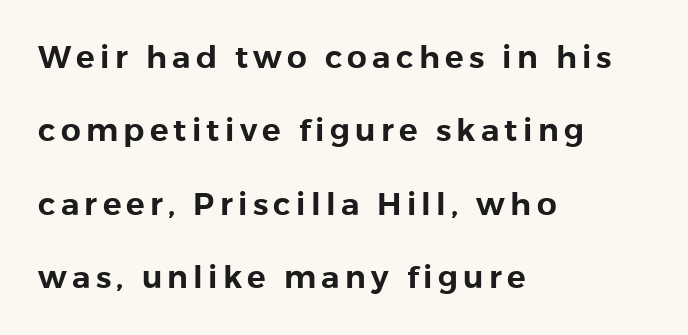
The image shows 31 px sans-serif type, upright; set left-aligned, loose line spacing (2.37x), not underlined; low stroke contrast and a medium x-height.
